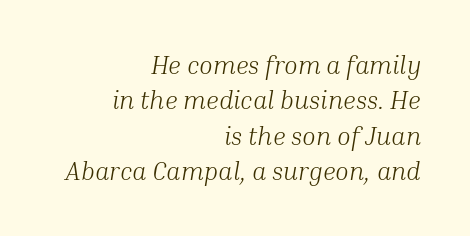
Bold? No — there's no thickening of the strokes. Regarding leading, the lines here are spaced in the standard way. If you drew a ruler down the right edge, every line would touch it. This is oblique type, the kind used for emphasis or titles. Words float on clear page, feet unadorned.
